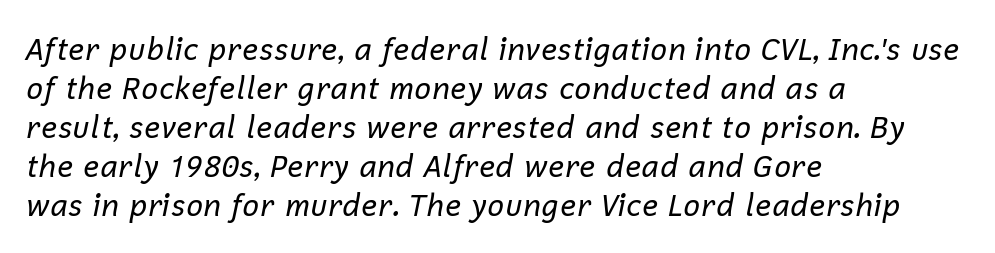
{"italic": "yes", "lean": "right", "slant_degrees": 12, "bold": "no", "weight": "regular", "width": "normal", "stroke_contrast": "low", "x_height": "medium", "monospaced": "no", "underline": "no", "align": "left", "line_spacing": "normal", "line_spacing_ratio": 1.3, "letter_spacing": "normal", "letter_spacing_em": 0.0, "glyph_px": 30}
